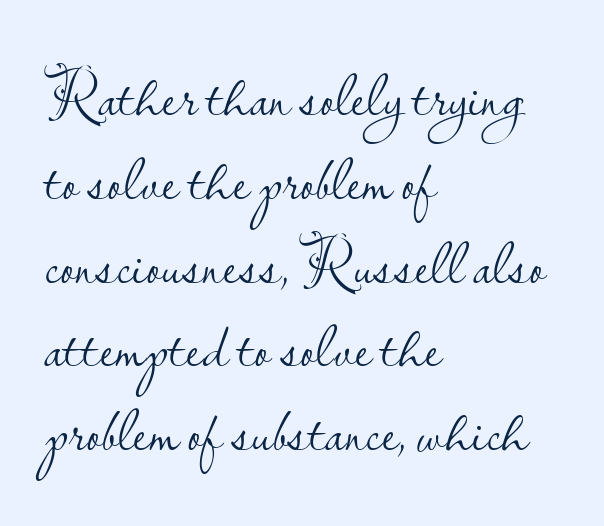
{"serif": "no", "bold": "no", "weight": "light", "width": "normal", "stroke_contrast": "low", "x_height": "small", "monospaced": "no", "underline": "no", "align": "left", "line_spacing": "normal", "line_spacing_ratio": 1.33, "letter_spacing": "normal", "letter_spacing_em": 0.0, "glyph_px": 63}
